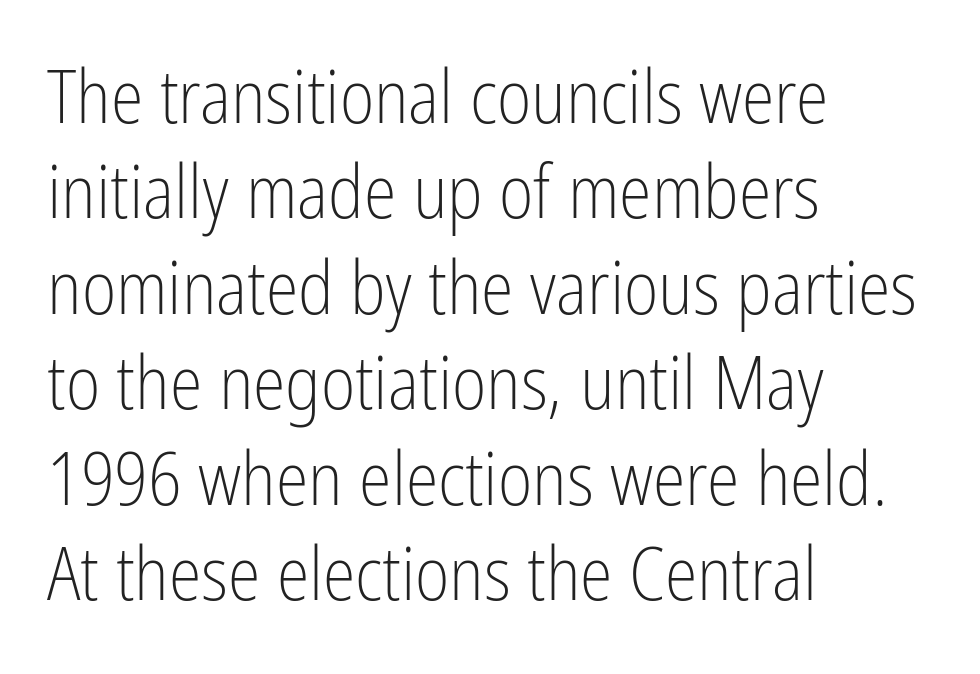
The image shows 74 px light, condensed sans-serif type, upright; set left-aligned, normal line spacing (1.29x), normal letter spacing, not underlined; low stroke contrast and a medium x-height.
